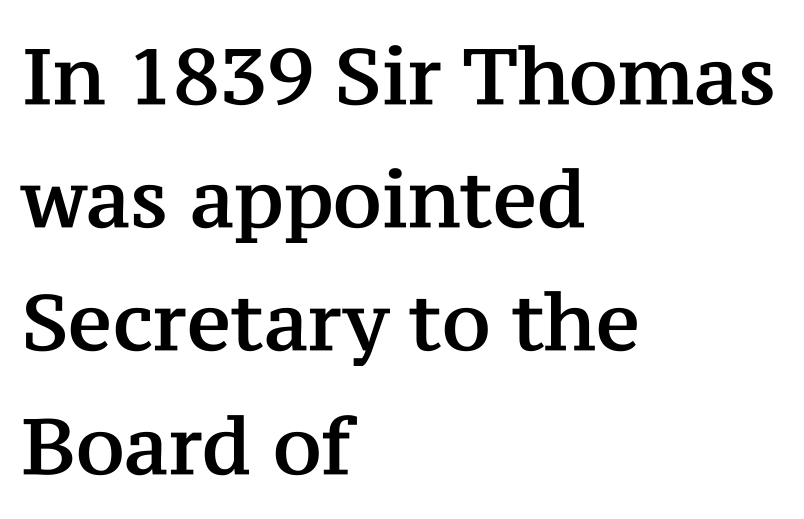
{"serif": "yes", "italic": "no", "width": "normal", "stroke_contrast": "medium", "x_height": "medium", "monospaced": "no", "underline": "no", "align": "left", "line_spacing": "normal", "line_spacing_ratio": 1.58, "letter_spacing": "normal", "letter_spacing_em": 0.0, "glyph_px": 78}
